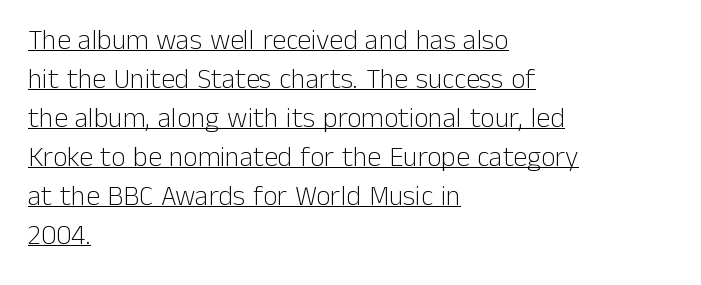
Q: Is the text bold? A: No.
Q: Is the text italic (slanted)? A: No, it is upright.
Q: Is the typeface a serif or a sans-serif typeface? A: Sans-serif.
Q: Is the text underlined? A: Yes.
Q: How is the paragraph aligned? A: Left-aligned.
Q: Is the spacing between letters normal or unusually wide? A: Normal.
Q: Is the spacing between lines tight, normal or loose? A: Normal.
Q: Width (condensed, normal, or wide)? A: Normal.
Q: Stroke contrast? A: Low.
Q: x-height? A: Medium.
Q: Monospaced? A: No.
